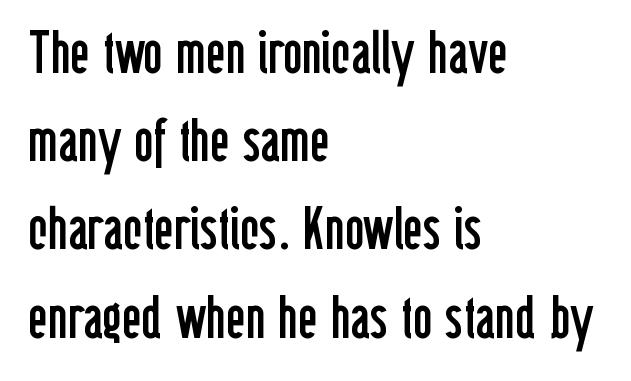
{"serif": "no", "italic": "no", "bold": "no", "weight": "regular", "width": "condensed", "stroke_contrast": "low", "x_height": "medium", "monospaced": "no", "underline": "no", "align": "left", "line_spacing": "normal", "line_spacing_ratio": 1.47, "letter_spacing": "normal", "letter_spacing_em": 0.0, "glyph_px": 60}
